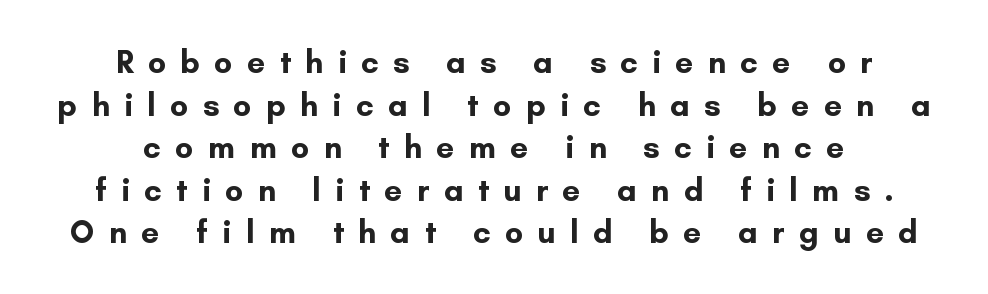
Descenders are the only things crossing below the line. A typesetter would mark this as roman, not italic. A typesetter would call this heavily tracked-out type. In terms of leading, this rendering sits right in the middle. This sample is center-justified, so both line endings float freely.
